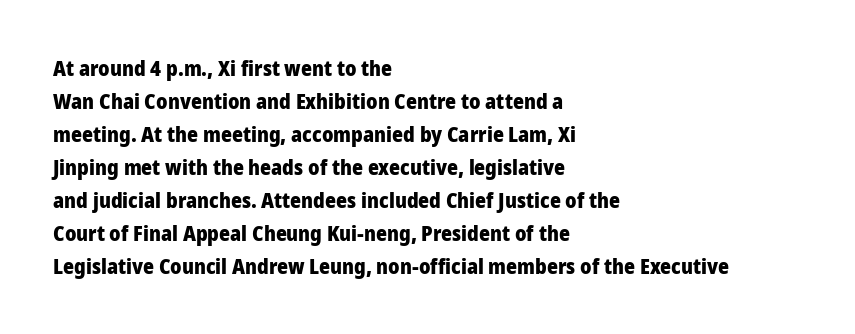
The image shows 21 px bold type, upright; set left-aligned, normal line spacing (1.57x), normal letter spacing, not underlined.
